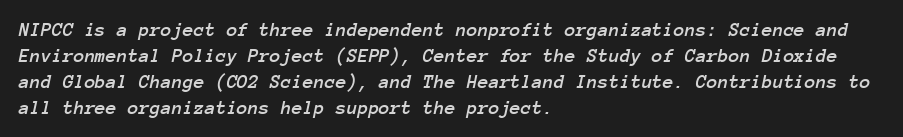
The image shows 20 px text type, italic (leaning right); set left-aligned, normal line spacing (1.3x), normal letter spacing, not underlined.
